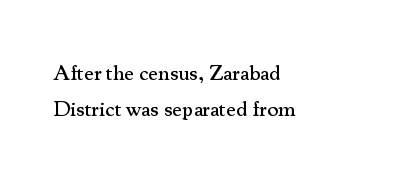
Q: Is the text italic (slanted)? A: No, it is upright.
Q: Is the text underlined? A: No.
Q: How is the paragraph aligned? A: Left-aligned.
Q: Is the spacing between letters normal or unusually wide? A: Normal.
